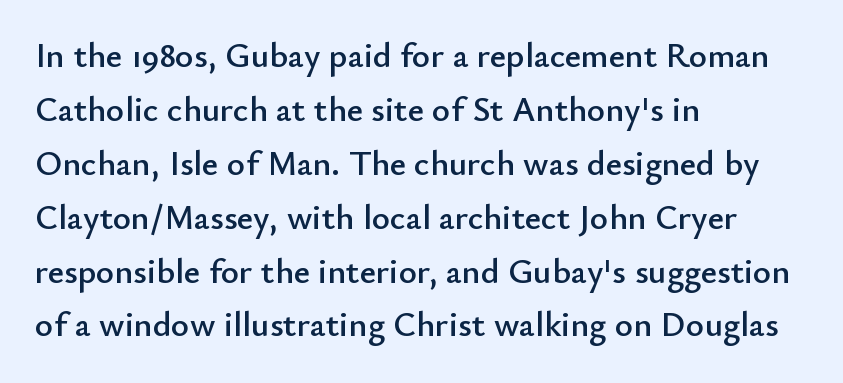
The image shows 35 px sans-serif type, upright; set left-aligned, normal line spacing (1.54x), normal letter spacing, not underlined; low stroke contrast and a small x-height.
